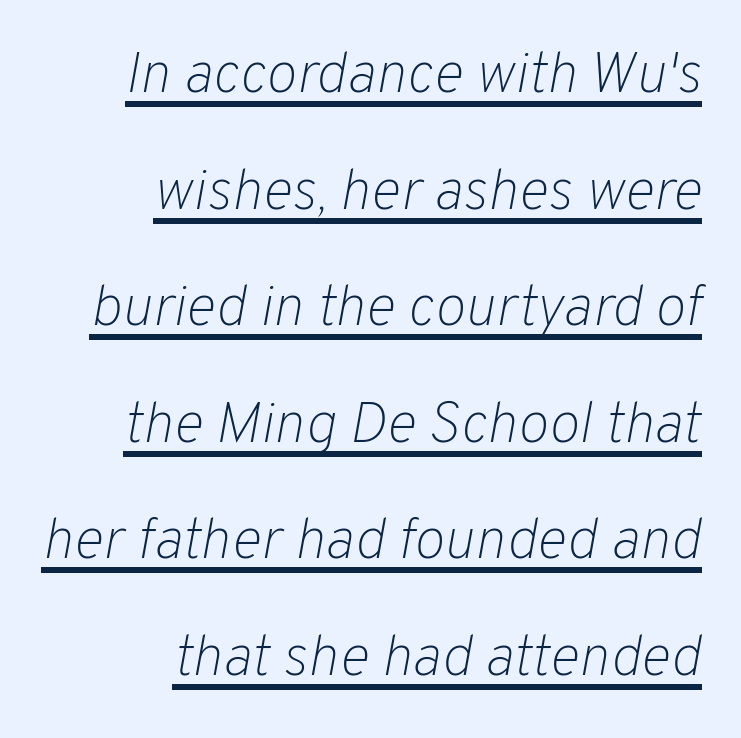
The image shows 58 px light type, italic (leaning right); set right-aligned, loose line spacing (2.01x), normal letter spacing, underlined; low stroke contrast and a medium x-height.
